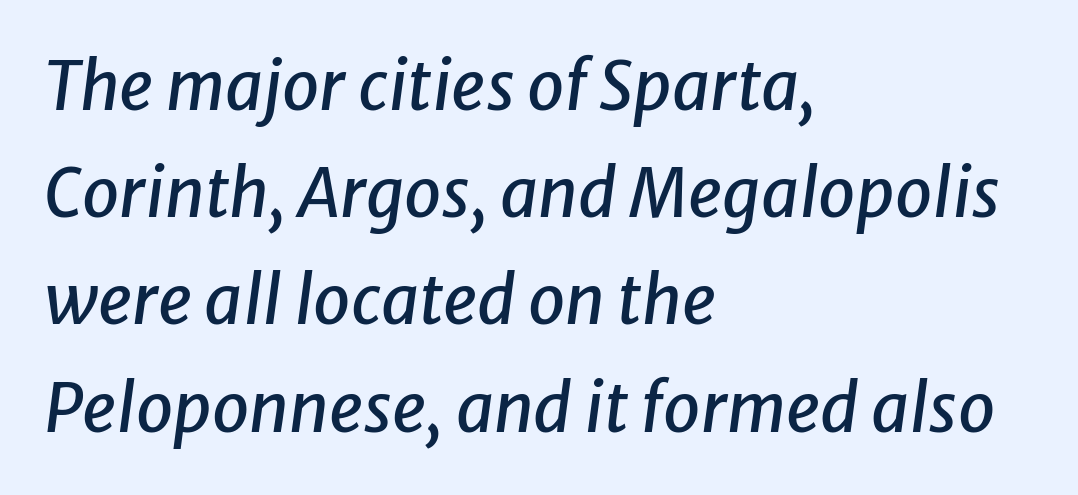
Q: Is the text italic (slanted)? A: Yes, it leans right by about 8 degrees.
Q: Is the text underlined? A: No.
Q: How is the paragraph aligned? A: Left-aligned.
Q: Is the spacing between letters normal or unusually wide? A: Normal.
Q: Is the spacing between lines tight, normal or loose? A: Normal.
Q: Width (condensed, normal, or wide)? A: Normal.
Q: Stroke contrast? A: Low.
Q: x-height? A: Medium.
Q: Monospaced? A: No.
